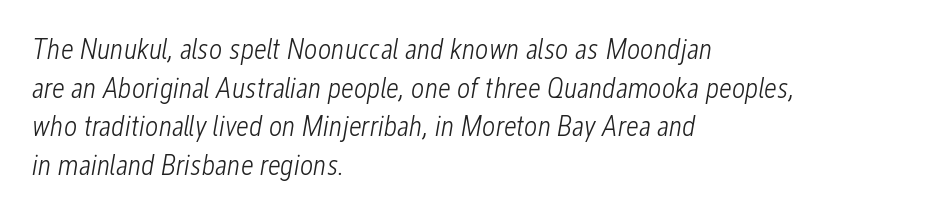
A normal amount of white space separates one row of letters from the next. What stands out about the letter spacing? Nothing — it is the standard amount. Leftover space on each line is placed entirely after the last word. No chunkiness to these letters — they're not bold. Proportional: the letters do not fall into vertical columns.
